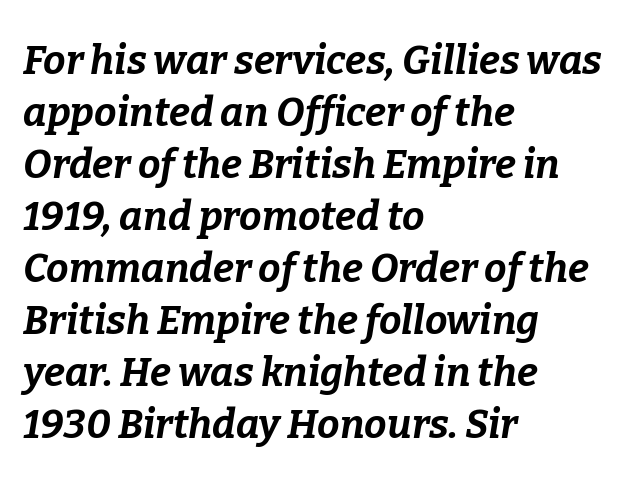
Characters follow at the spacing the type designer built in. The compositor pushed each line to the left boundary. Tall strokes in this sample are angled rather than plumb. This is heavy type, rendered in bold.
